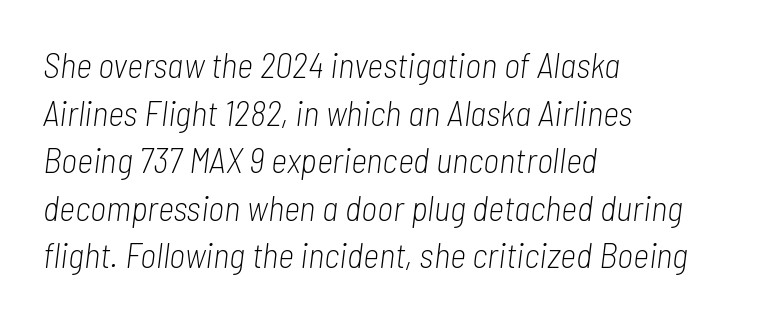
Unbolded letterforms with no extra heft. Character widths vary here, with narrow letters taking less room than wide ones. Decoration check: the copy has no underline. There is no visible air inserted between adjacent glyphs. Leftover space on each line is placed entirely after the last word.
